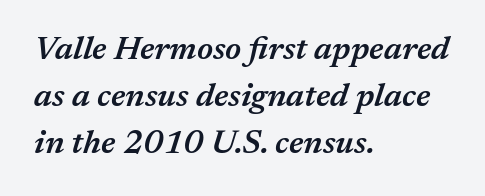
{"italic": "yes", "lean": "right", "slant_degrees": 17, "bold": "semi", "weight": "semibold", "width": "normal", "stroke_contrast": "medium", "x_height": "medium", "monospaced": "no", "underline": "no", "align": "left", "line_spacing": "normal", "line_spacing_ratio": 1.42, "letter_spacing": "normal", "letter_spacing_em": 0.0, "glyph_px": 33}
